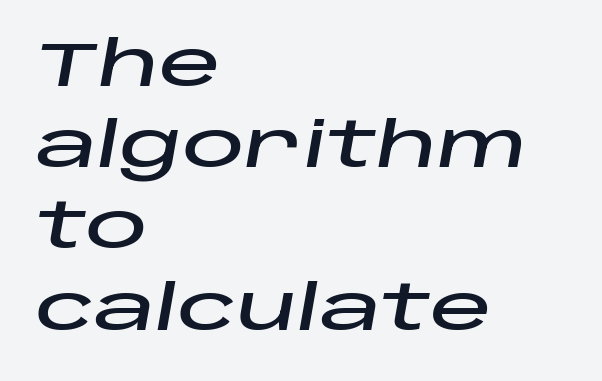
One glance says typical: line gaps are just what's usual. This sample uses an oblique cut, with every glyph tilted off the vertical. A student would call this left alignment; a typographer would say flush left, rag right. Spacing between characters is what you'd get straight out of the box. Anything drawn beneath the words? Only blank space. Proportional: the letters do not fall into vertical columns.
